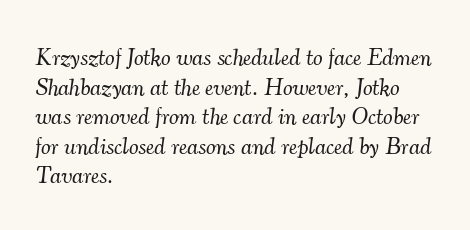
{"italic": "yes", "lean": "right", "slant_degrees": 7, "bold": "no", "underline": "no", "align": "left", "line_spacing_ratio": 1.23, "letter_spacing": "normal", "letter_spacing_em": 0.0, "glyph_px": 24}
